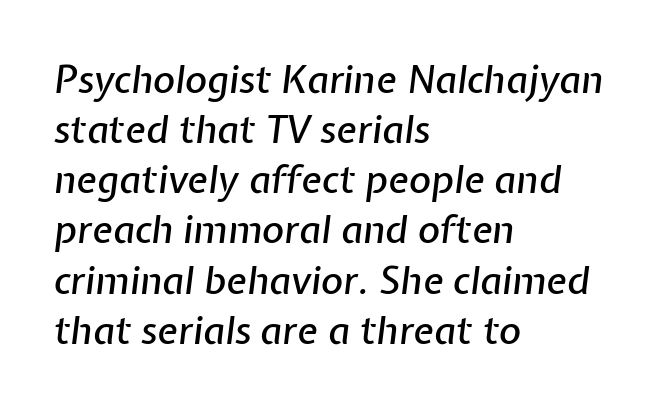
The image shows 38 px text type, italic (leaning right); set left-aligned, normal line spacing (1.32x), normal letter spacing, not underlined; low stroke contrast and a medium x-height.
